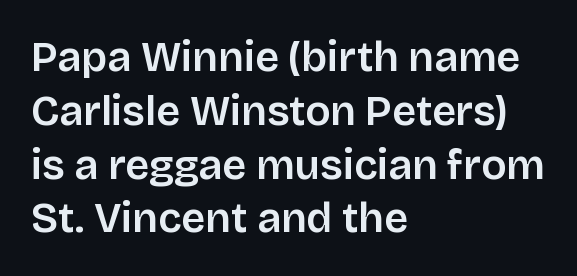
{"serif": "no", "italic": "no", "width": "normal", "stroke_contrast": "low", "x_height": "large", "monospaced": "no", "underline": "no", "align": "left", "line_spacing": "normal", "line_spacing_ratio": 1.28, "letter_spacing": "normal", "letter_spacing_em": 0.0, "glyph_px": 42}
